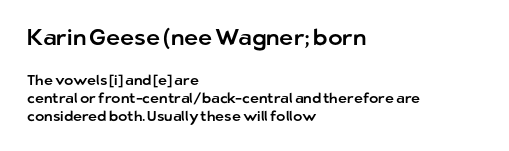
{"italic": "no", "underline": "no", "align": "left", "line_spacing": "normal", "line_spacing_ratio": 1.28, "letter_spacing": "normal", "letter_spacing_em": 0.0, "larger_block": "first", "size_ratio": 1.57, "glyph_px": 22}
